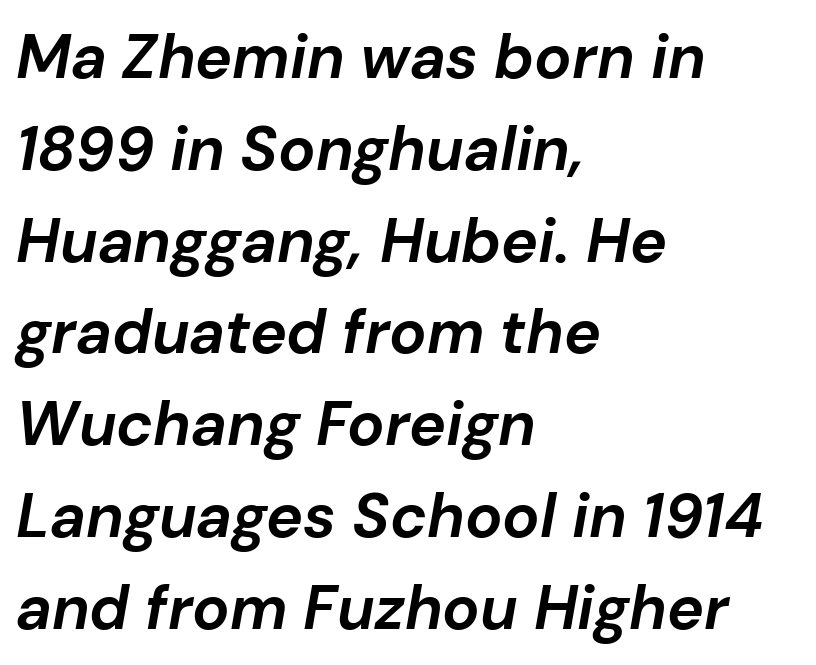
{"italic": "yes", "lean": "right", "slant_degrees": 10, "bold": "yes", "weight": "bold", "width": "normal", "stroke_contrast": "low", "x_height": "medium", "monospaced": "no", "underline": "no", "align": "left", "line_spacing": "normal", "line_spacing_ratio": 1.48, "letter_spacing": "normal", "letter_spacing_em": 0.0, "glyph_px": 62}
